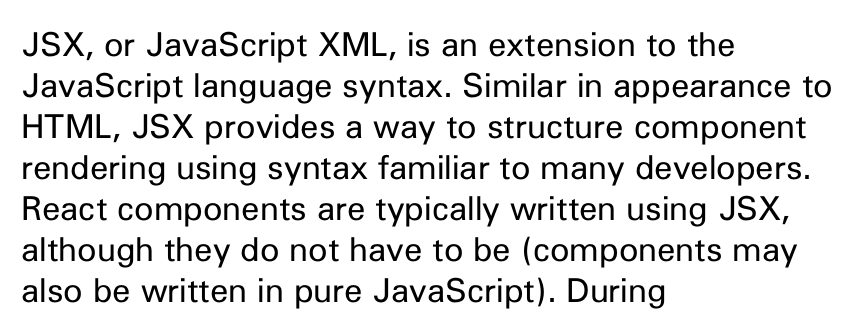
Do the characters align in a grid? No, the font is proportional. This sample uses plain, unmodified letter spacing. The lettering stays uniformly vertical, giving the passage a roman look. A bare baseline throughout the passage. Font category for this specimen: sans-serif. Ink coverage per letter is moderate at most.
